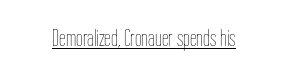
{"italic": "no", "bold": "no", "underline": "yes", "letter_spacing": "normal", "letter_spacing_em": 0.0, "glyph_px": 24}
